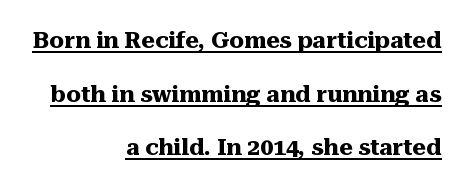
Where is the straight margin? On the right. Is there an underline? Yes — a line sits under the letters. A typesetter would call this zero additional tracking. A typesetter would call this leading open, well beyond the default. I'd describe the lettering as bold — thick and assertive. The font's upright variant was chosen for this text.
